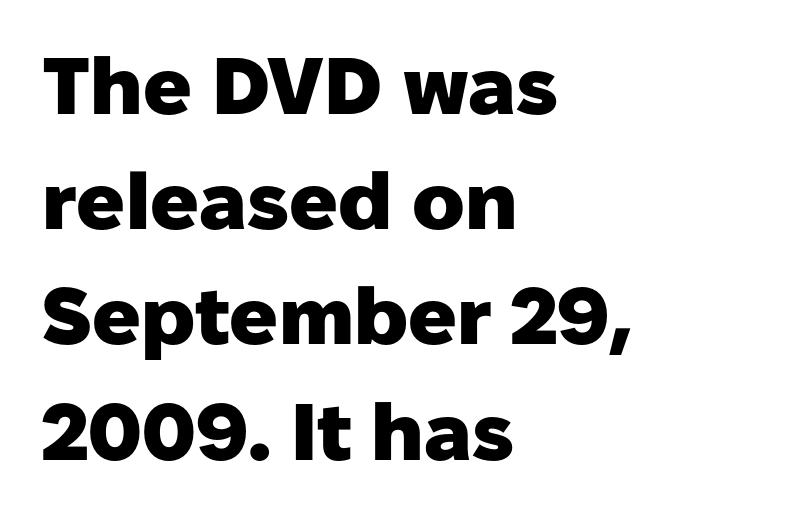
The image shows 80 px heavy sans-serif type, upright; set left-aligned, normal line spacing (1.44x), normal letter spacing, not underlined; low stroke contrast and a medium x-height.
